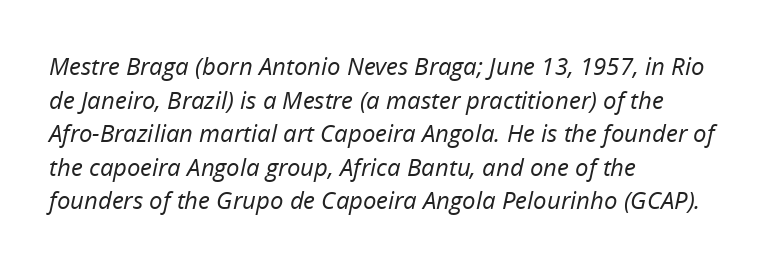
Q: Is the text bold? A: No.
Q: Is the text italic (slanted)? A: Yes, it leans right by about 12 degrees.
Q: Is the text underlined? A: No.
Q: How is the paragraph aligned? A: Left-aligned.
Q: Is the spacing between letters normal or unusually wide? A: Normal.
Q: Is the spacing between lines tight, normal or loose? A: Normal.
